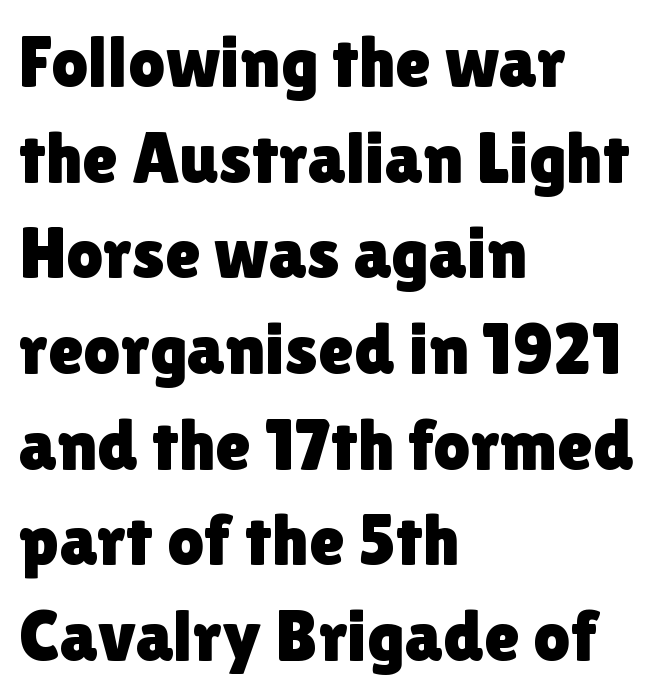
Observe the absence of serifs on each vertical stroke in this sample. Between one letter and the next there's only the usual sliver of space. The letters stand straight up with perfectly vertical stems. Leading: standard. Alignment: flush left. The space beneath each line is pristine and unruled.
